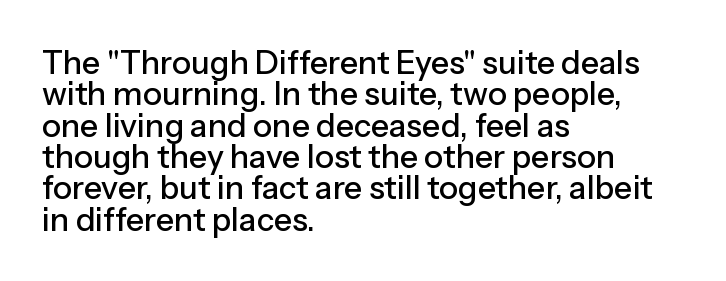
Where is the straight margin? On the left. Very little white space separates one row of letters from the next. The glyphs are unaccompanied by any horizontal stroke below them. You can tell from the bare stems that sans-serif type was used. Style check: upright.
